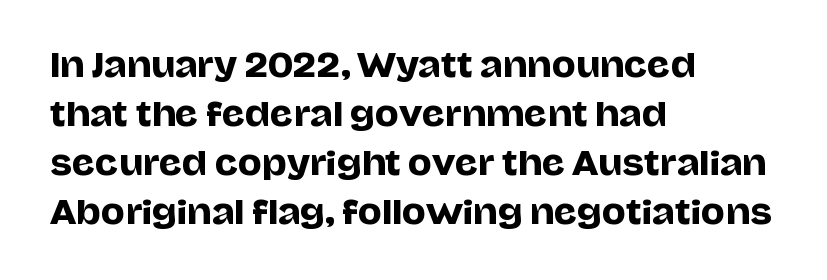
The image shows 32 px sans-serif type, upright; set left-aligned, normal line spacing (1.53x), normal letter spacing, not underlined; low stroke contrast and a large x-height.
